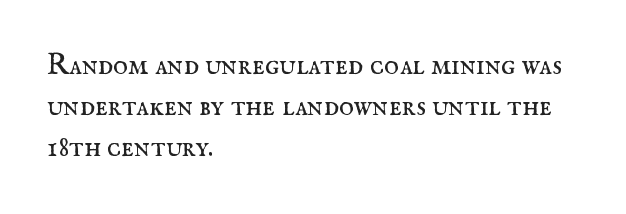
{"serif": "yes", "italic": "no", "bold": "no", "weight": "regular", "width": "normal", "stroke_contrast": "medium", "x_height": "small", "monospaced": "no", "underline": "no", "align": "left", "line_spacing": "normal", "line_spacing_ratio": 1.41, "letter_spacing": "normal", "letter_spacing_em": 0.0, "glyph_px": 29}
